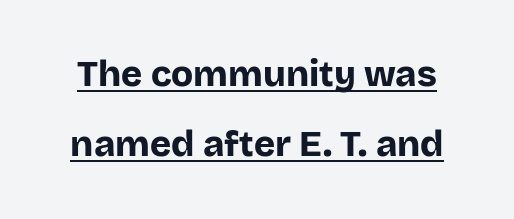
The image shows 36 px bold sans-serif type, upright; set loose line spacing (1.95x), normal letter spacing, underlined; low stroke contrast and a large x-height.
